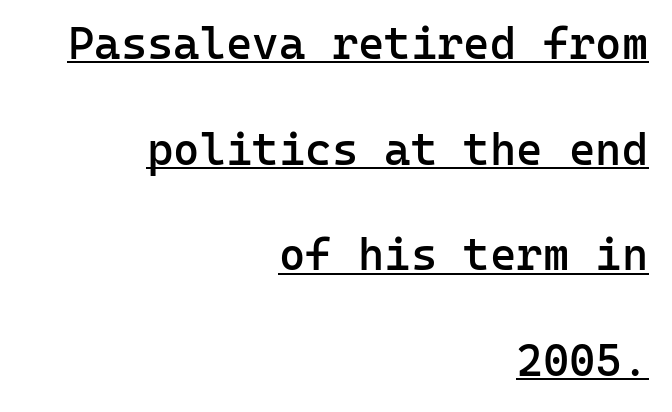
The image shows 45 px semibold sans-serif type, upright, monospaced; set right-aligned, loose line spacing (2.35x), normal letter spacing, underlined; low stroke contrast and a medium x-height.
